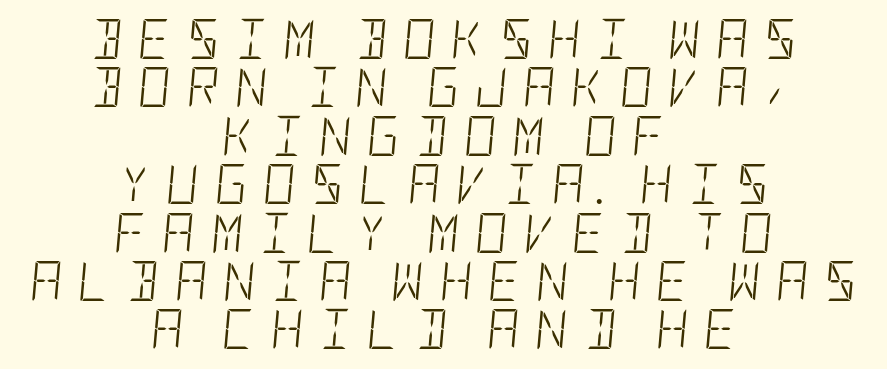
Q: Is the text bold? A: No.
Q: Is the text italic (slanted)? A: Yes, it leans right by about 5 degrees.
Q: Is the text underlined? A: No.
Q: How is the paragraph aligned? A: Centered.
Q: Is the spacing between letters normal or unusually wide? A: Unusually wide.
Q: Width (condensed, normal, or wide)? A: Condensed.
Q: Stroke contrast? A: Low.
Q: x-height? A: Large.
